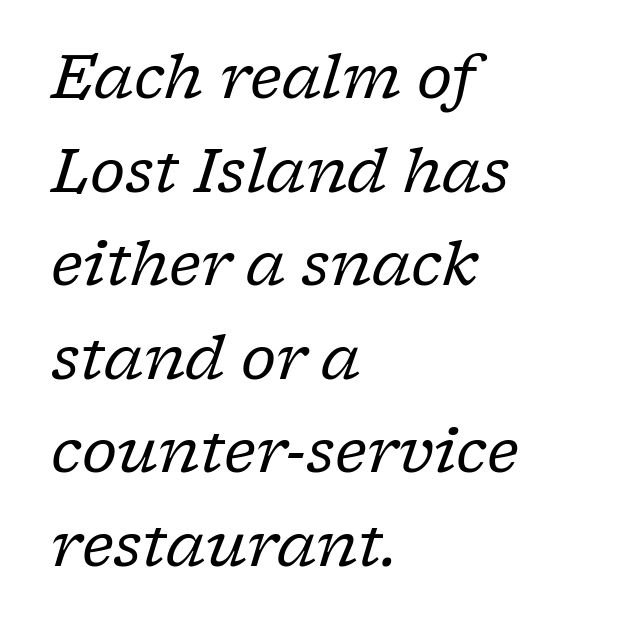
The image shows 60 px regular-weight serif type, italic (leaning right); set left-aligned, normal line spacing (1.56x), normal letter spacing, not underlined; low stroke contrast and a medium x-height.
